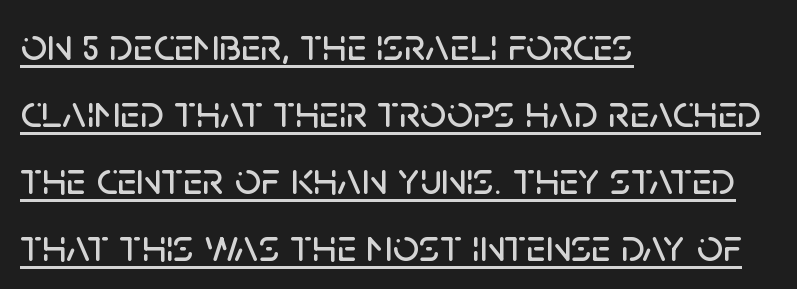
Does the lettering tilt? It doesn't — this is upright. Proportional: the letters do not fall into vertical columns. The lines in this sample share a left origin and differ only in where they stop. The horizontal fit of the characters is conventional and even.
